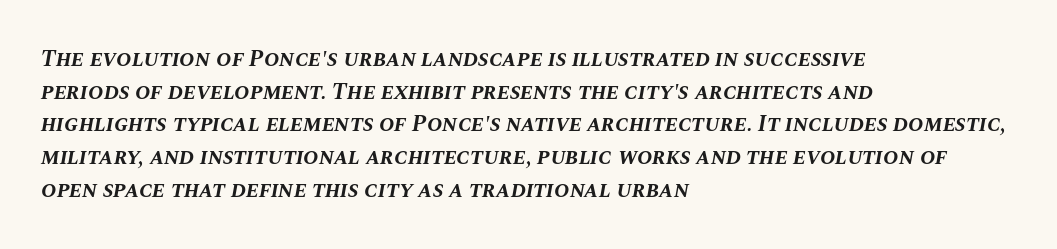
Q: Is the text bold? A: Yes.
Q: Is the text italic (slanted)? A: Yes, it leans right by about 10 degrees.
Q: Is the text underlined? A: No.
Q: How is the paragraph aligned? A: Left-aligned.
Q: Is the spacing between letters normal or unusually wide? A: Normal.
Q: Is the spacing between lines tight, normal or loose? A: Normal.
